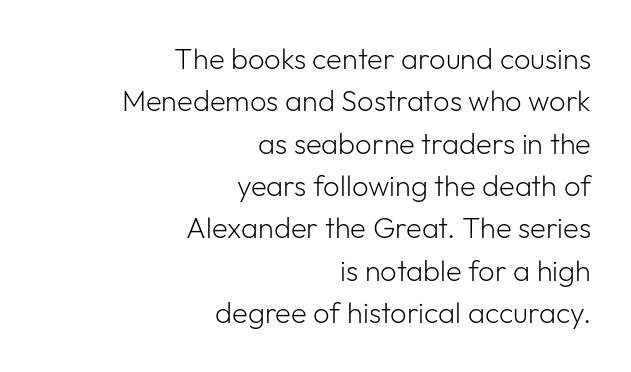
The image shows 29 px light sans-serif type, upright; set right-aligned, normal line spacing (1.46x), normal letter spacing, not underlined; low stroke contrast and a medium x-height.
